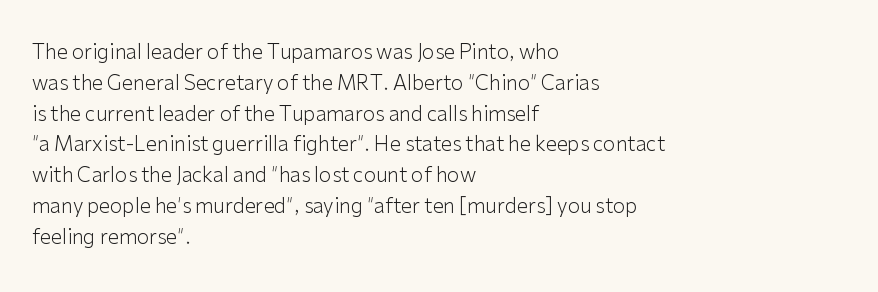
Unmarked baselines from the first word to the last. Between one letter and the next there's only the usual sliver of space. Left-aligned paragraph, ragged on the right. Compared with typical paragraphs, the rows here are spaced about the same. It's the straight-up-and-down kind of type.
